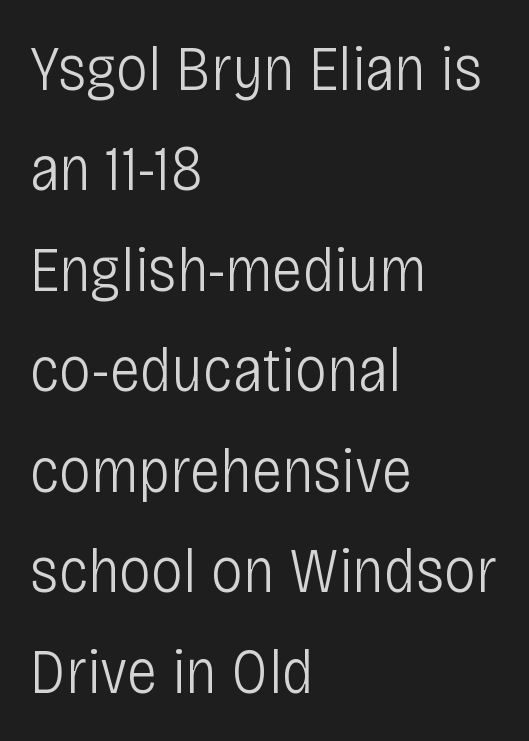
No word sits above an underline. A typesetter would call this proportional, since set widths differ per character. Horizontal alignment here is leftward, the default for most running prose. Unbolded letterforms with no extra heft. What's the leading like? Ordinary, nothing unusual.
